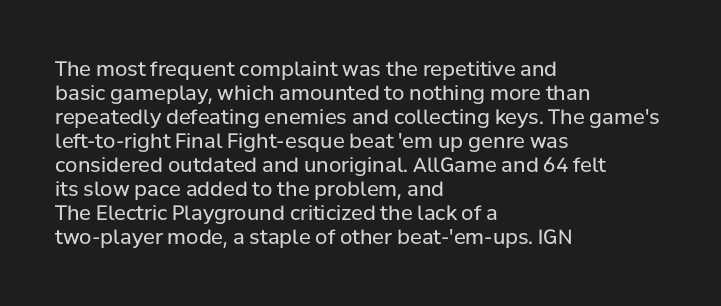
Descenders are the only things crossing below the line. Letters have the restrained weight of plain body copy at most. Where is the straight margin? On the left. Between one letter and the next there's only the usual sliver of space.
